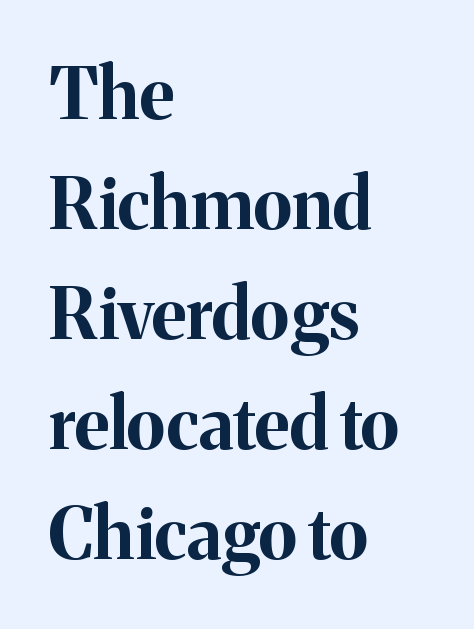
{"serif": "yes", "italic": "no", "bold": "yes", "weight": "bold", "width": "normal", "stroke_contrast": "medium", "x_height": "medium", "monospaced": "no", "underline": "no", "align": "left", "line_spacing": "normal", "line_spacing_ratio": 1.55, "letter_spacing": "normal", "letter_spacing_em": 0.0, "glyph_px": 71}
